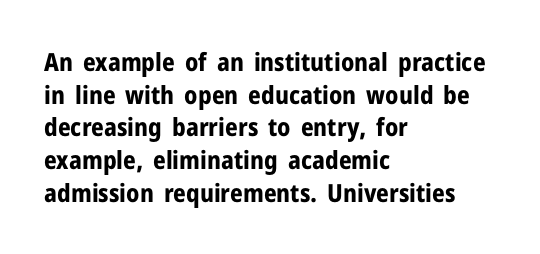
The image shows 25 px bold type, upright; set left-aligned, normal line spacing (1.31x), normal letter spacing, not underlined.
